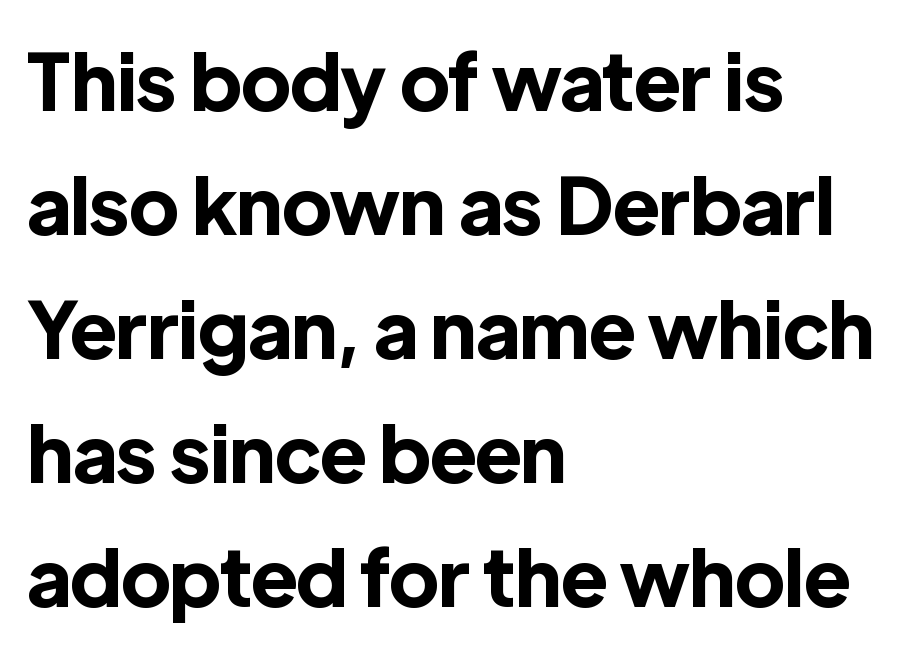
Q: Is the text bold? A: Yes.
Q: Is the text italic (slanted)? A: No, it is upright.
Q: Is the typeface a serif or a sans-serif typeface? A: Sans-serif.
Q: Is the text underlined? A: No.
Q: How is the paragraph aligned? A: Left-aligned.
Q: Is the spacing between letters normal or unusually wide? A: Normal.
Q: Is the spacing between lines tight, normal or loose? A: Normal.
Q: Width (condensed, normal, or wide)? A: Normal.
Q: x-height? A: Medium.
Q: Monospaced? A: No.
